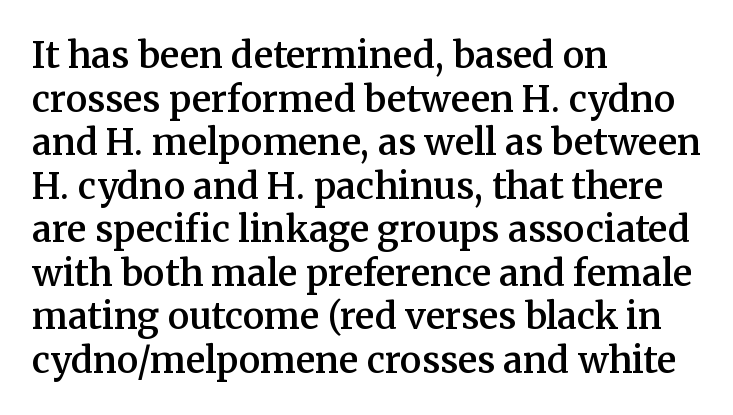
These lines are rendered in a variable-pitch font. Anything drawn beneath the words? Only blank space. You can tell it's not italic because the verticals are truly vertical. In terms of letterform style, serifs are clearly present.
